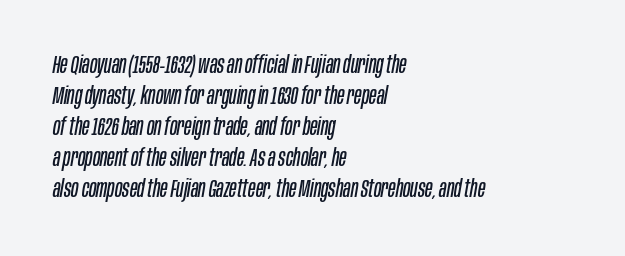
The image shows 24 px text type, italic (leaning right); set left-aligned, normal line spacing (1.29x), normal letter spacing, not underlined.
